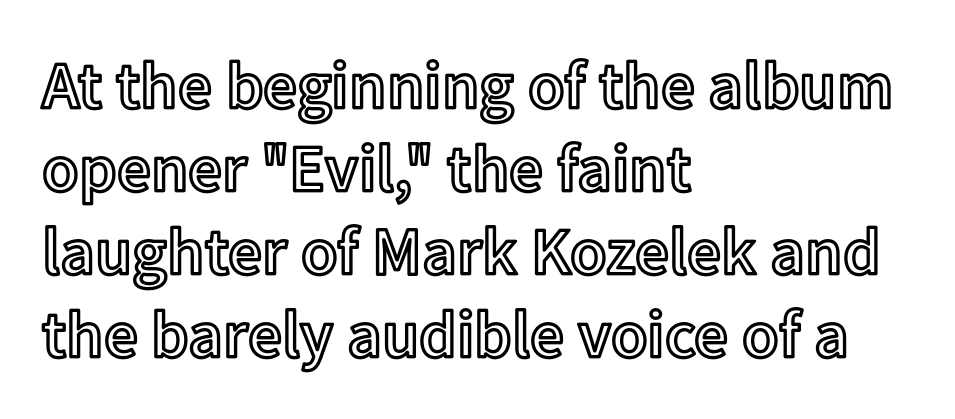
The type sits square on the baseline with zero lean. Each row of text sits above clean, open space. Glyph-to-glyph distance matches everyday printed text. Here the designer chose a conventional face with non-uniform glyph widths. Alignment: flush left.
